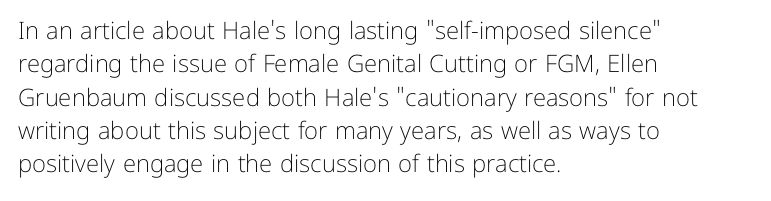
The image shows 24 px text type, upright; set left-aligned, normal line spacing (1.39x), normal letter spacing, not underlined.
